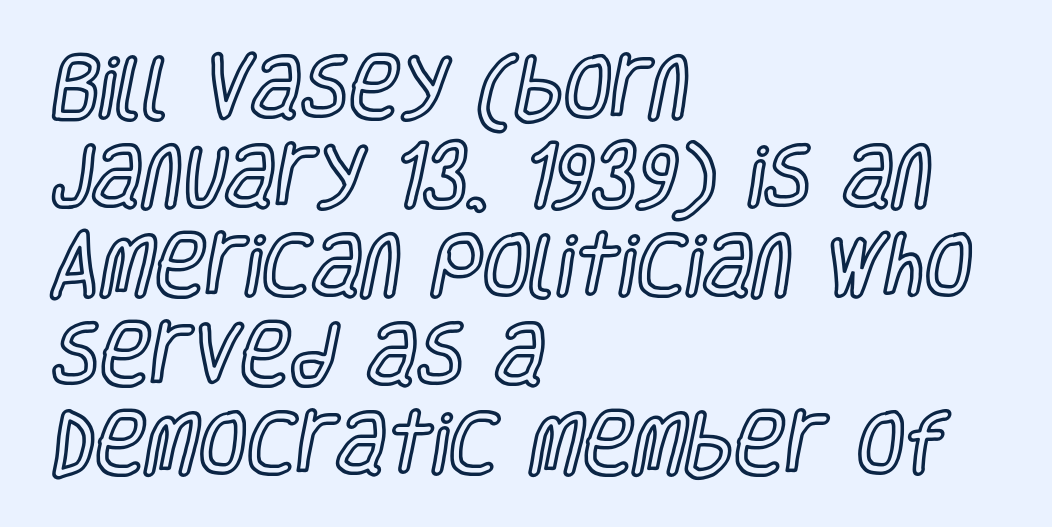
These lines are rendered in a variable-pitch font. How are the letters spaced? Ordinarily, with no added tracking. The specimen omits any rule beneath the text block's lines.
